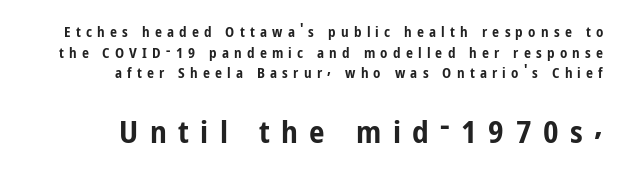
The image shows 31 px bold, condensed sans-serif type, upright; set right-aligned, normal line spacing (1.48x), unusually wide letter spacing (+0.37 em), not underlined; the second (bottom) block is 2.21x larger; low stroke contrast and a medium x-height.
